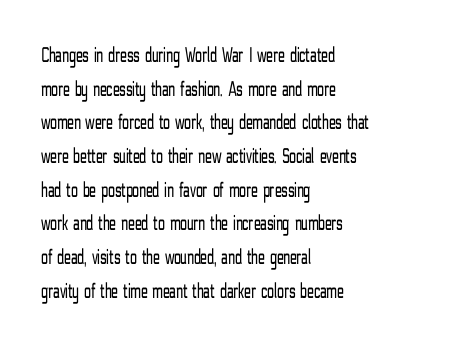
Q: Is the text bold? A: No.
Q: Is the text italic (slanted)? A: No, it is upright.
Q: Is the text underlined? A: No.
Q: How is the paragraph aligned? A: Left-aligned.
Q: Is the spacing between letters normal or unusually wide? A: Normal.
Q: Is the spacing between lines tight, normal or loose? A: Normal.
